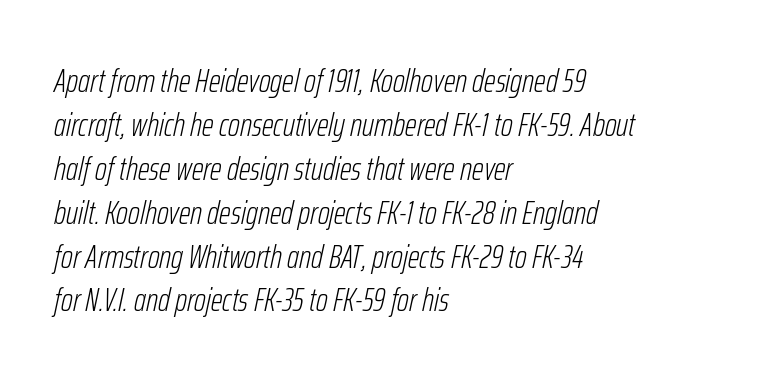
Q: Is the text bold? A: No.
Q: Is the text italic (slanted)? A: Yes, it leans right by about 12 degrees.
Q: Is the text underlined? A: No.
Q: How is the paragraph aligned? A: Left-aligned.
Q: Is the spacing between letters normal or unusually wide? A: Normal.
Q: Is the spacing between lines tight, normal or loose? A: Normal.
Q: Width (condensed, normal, or wide)? A: Condensed.
Q: Stroke contrast? A: Low.
Q: x-height? A: Medium.
Q: Monospaced? A: No.
